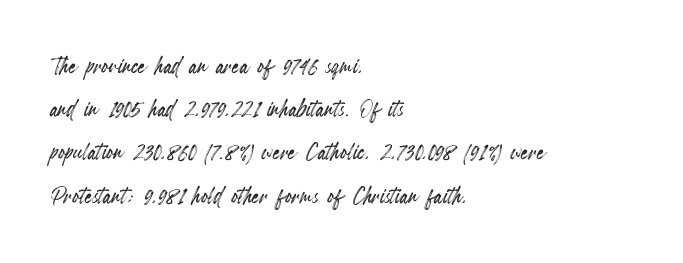
Words appear dense and cohesive because spacing is normal. This rendering features lettering with no underline. Varying glyph widths throughout — classic text-font behaviour. Interline gaps are of average width in this sample.
